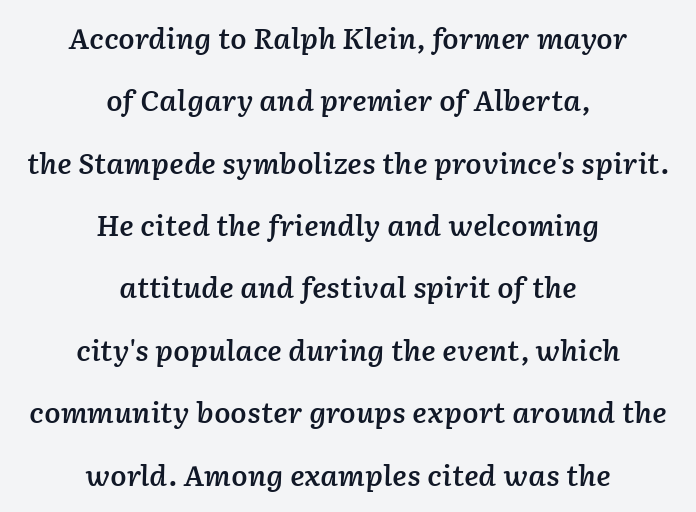
Q: Is the text bold? A: Semi-bold.
Q: Is the text italic (slanted)? A: Yes, it leans right by about 2 degrees.
Q: Is the text underlined? A: No.
Q: How is the paragraph aligned? A: Centered.
Q: Is the spacing between letters normal or unusually wide? A: Normal.
Q: Is the spacing between lines tight, normal or loose? A: Loose.
